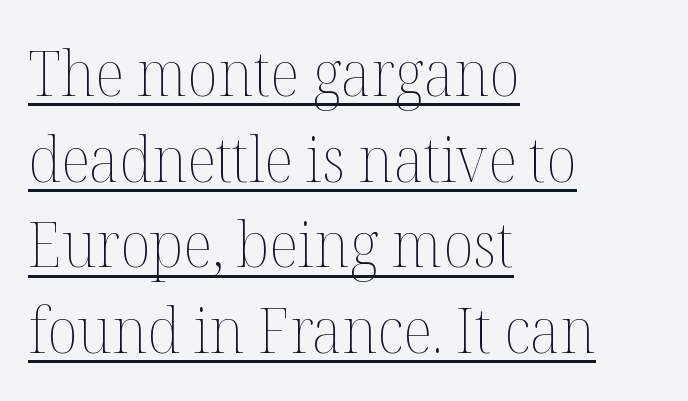
{"italic": "no", "bold": "no", "weight": "thin", "width": "normal", "stroke_contrast": "medium", "x_height": "medium", "monospaced": "no", "underline": "yes", "align": "left", "line_spacing": "normal", "line_spacing_ratio": 1.36, "letter_spacing": "normal", "letter_spacing_em": 0.0, "glyph_px": 63}
